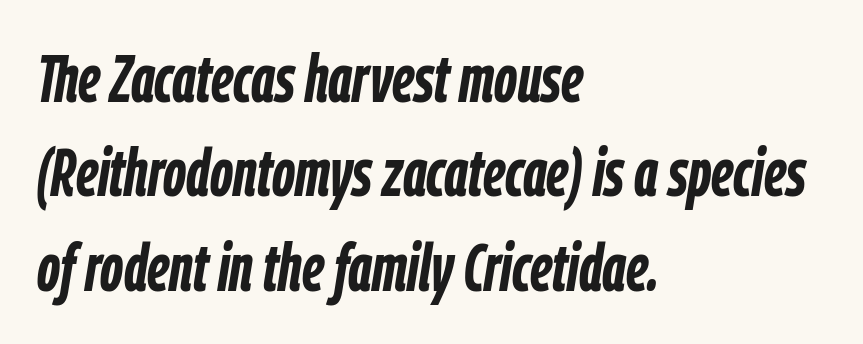
The image shows 67 px semibold, condensed type, italic (leaning right); set left-aligned, normal line spacing (1.41x), normal letter spacing, not underlined; low stroke contrast and a medium x-height.
